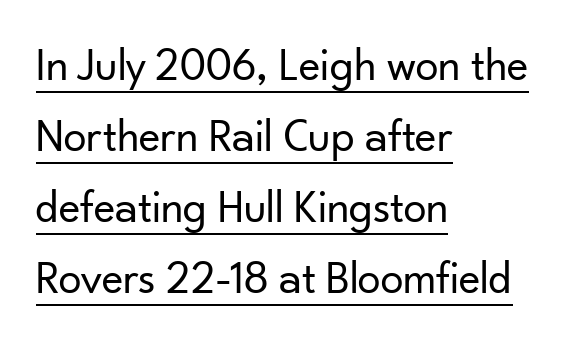
Do the letters lean? They stand straight. Line beginnings align vertically; line endings do not. Whoever set this chose a conventional vertical rhythm. On a weight scale, this lands at 450 or below. The rendering uses the underline text-decoration.
